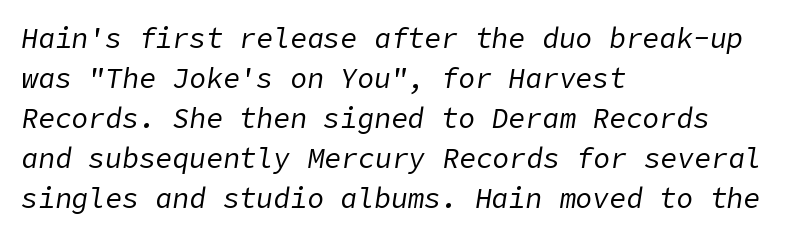
The image shows 28 px regular-weight type, italic (leaning right); set left-aligned, normal line spacing (1.43x), normal letter spacing, not underlined; low stroke contrast and a medium x-height.
